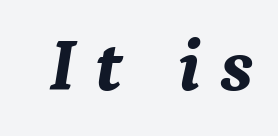
The image shows 75 px bold serif type, italic (leaning right); set unusually wide letter spacing (+0.26 em), not underlined; medium stroke contrast and a medium x-height.
